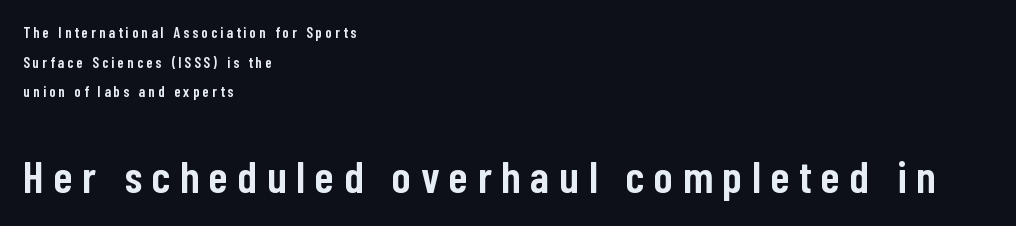
Q: Is the text bold? A: Semi-bold.
Q: Is the text italic (slanted)? A: No, it is upright.
Q: Is the typeface a serif or a sans-serif typeface? A: Sans-serif.
Q: Is the text underlined? A: No.
Q: How is the paragraph aligned? A: Left-aligned.
Q: Is the spacing between letters normal or unusually wide? A: Unusually wide.
Q: Is the spacing between lines tight, normal or loose? A: Loose.
Q: Which block of text is set in a larger size, the first (top) or the second (bottom)? A: The second (bottom) one.
Q: Width (condensed, normal, or wide)? A: Condensed.
Q: Stroke contrast? A: Low.
Q: x-height? A: Medium.
Q: Monospaced? A: No.
